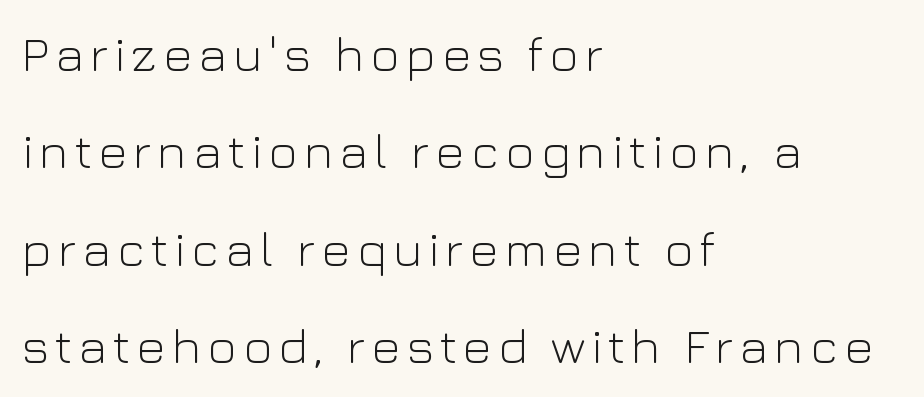
The image shows 50 px light sans-serif type, upright; set left-aligned, loose line spacing (1.95x), not underlined; low stroke contrast and a medium x-height.
